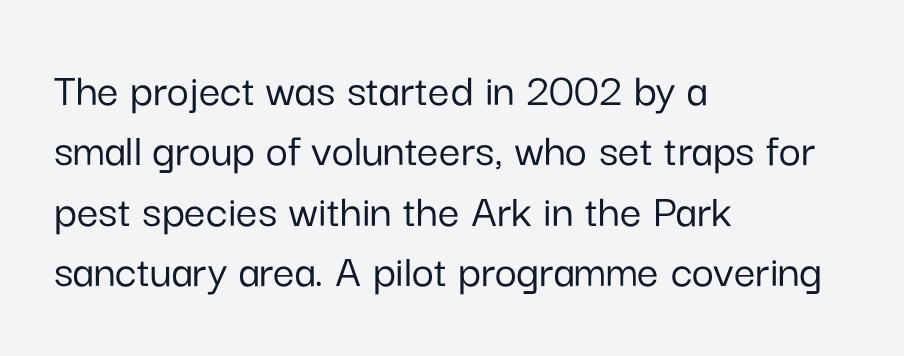
{"serif": "no", "italic": "no", "width": "normal", "stroke_contrast": "low", "x_height": "medium", "monospaced": "no", "underline": "no", "align": "left", "line_spacing": "normal", "line_spacing_ratio": 1.26, "letter_spacing": "normal", "letter_spacing_em": 0.0, "glyph_px": 48}
